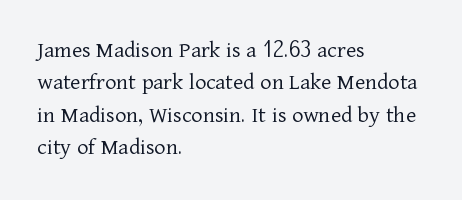
{"italic": "no", "bold": "no", "underline": "no", "align": "left", "line_spacing": "normal", "line_spacing_ratio": 1.35, "letter_spacing": "normal", "letter_spacing_em": 0.0, "glyph_px": 24}
